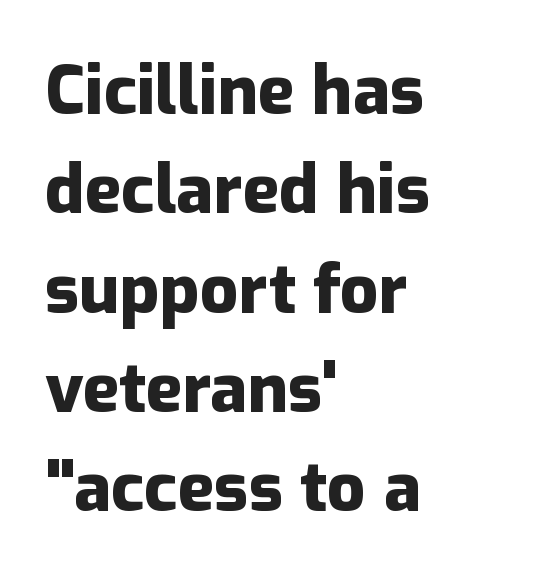
{"serif": "no", "italic": "no", "bold": "yes", "weight": "heavy", "width": "normal", "stroke_contrast": "low", "x_height": "medium", "monospaced": "no", "underline": "no", "align": "left", "line_spacing": "normal", "line_spacing_ratio": 1.46, "letter_spacing": "normal", "letter_spacing_em": 0.0, "glyph_px": 68}
